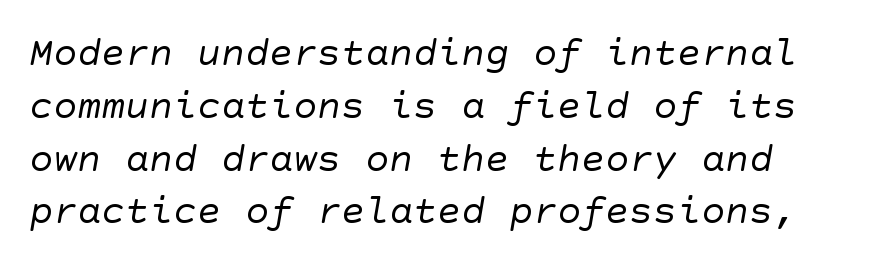
Quick note: interline space is typical. Weight class: somewhere from thin through regular. This rendering uses left alignment, leaving the right contour irregular. The letterforms sit shoulder to shoulder at normal distance. Classification — sans serif. Only glyphs here, with clear space below each row.
